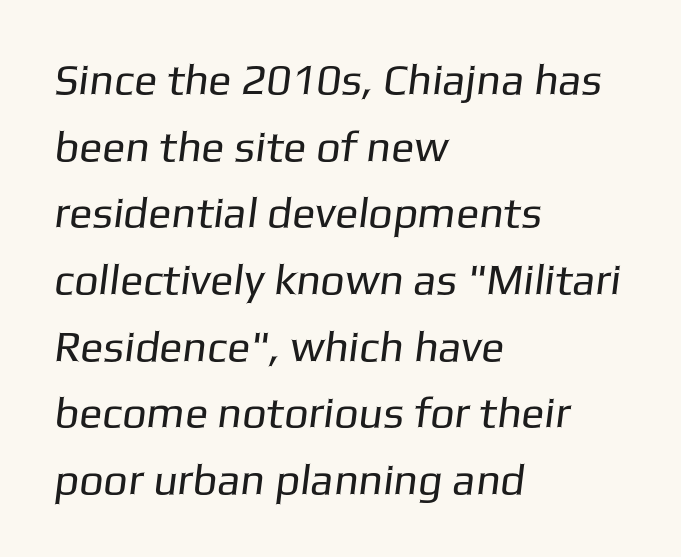
Q: Is the text bold? A: No.
Q: Is the typeface a serif or a sans-serif typeface? A: Sans-serif.
Q: Is the text underlined? A: No.
Q: How is the paragraph aligned? A: Left-aligned.
Q: Is the spacing between letters normal or unusually wide? A: Normal.
Q: Is the spacing between lines tight, normal or loose? A: Normal.
Q: Width (condensed, normal, or wide)? A: Normal.
Q: Stroke contrast? A: Low.
Q: x-height? A: Medium.
Q: Monospaced? A: No.
